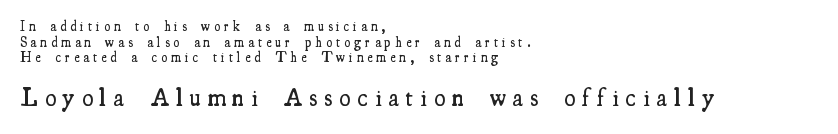
Does the lettering tilt? It doesn't — this is upright. Just letters on the line, the space beneath them empty. The face used here is rendered with a markedly widened letterfit. The setting favours the left margin, as ordinary paragraphs usually do. Closely set lines give the paragraph a compact silhouette.
